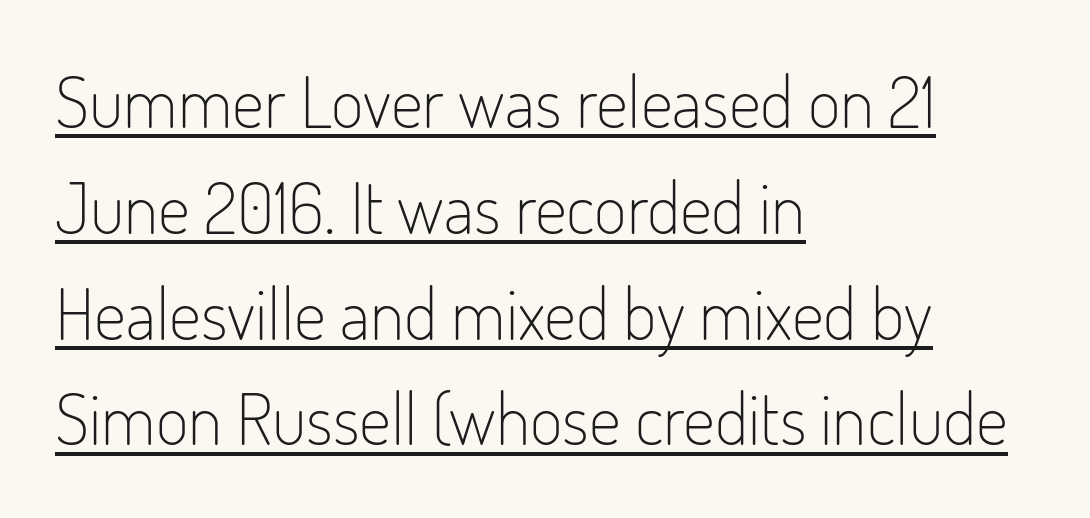
The image shows 71 px light, condensed sans-serif type, upright; set left-aligned, normal line spacing (1.49x), normal letter spacing, underlined; low stroke contrast and a small x-height.
